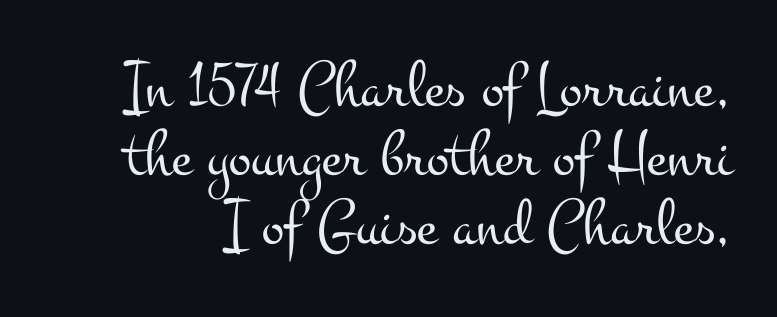
Q: Is the text bold? A: No.
Q: Is the text italic (slanted)? A: Yes.
Q: Is the typeface a serif or a sans-serif typeface? A: Serif.
Q: Is the text underlined? A: No.
Q: Is the spacing between letters normal or unusually wide? A: Normal.
Q: Is the spacing between lines tight, normal or loose? A: Tight.
Q: Width (condensed, normal, or wide)? A: Wide.
Q: Stroke contrast? A: Medium.
Q: x-height? A: Small.
Q: Monospaced? A: No.
